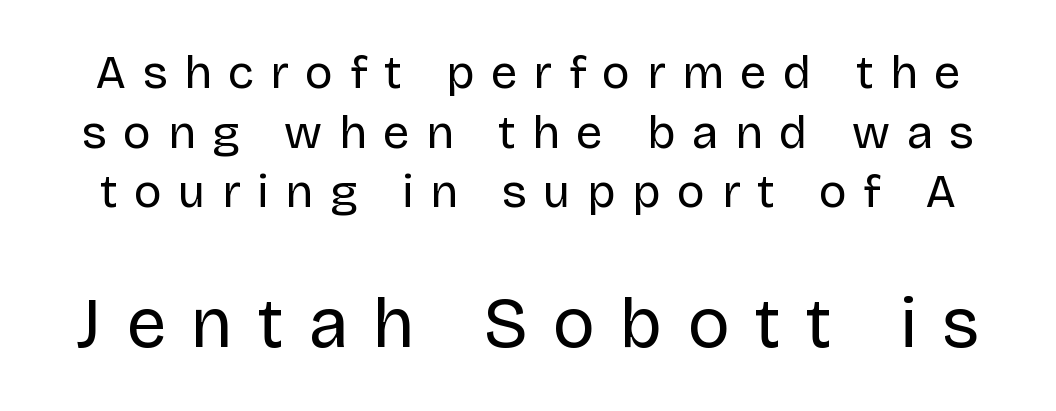
{"serif": "no", "italic": "no", "bold": "no", "weight": "regular", "width": "normal", "stroke_contrast": "low", "x_height": "large", "monospaced": "no", "underline": "no", "line_spacing": "normal", "line_spacing_ratio": 1.27, "letter_spacing": "wide", "letter_spacing_em": 0.35, "larger_block": "second", "size_ratio": 1.51, "glyph_px": 71}
